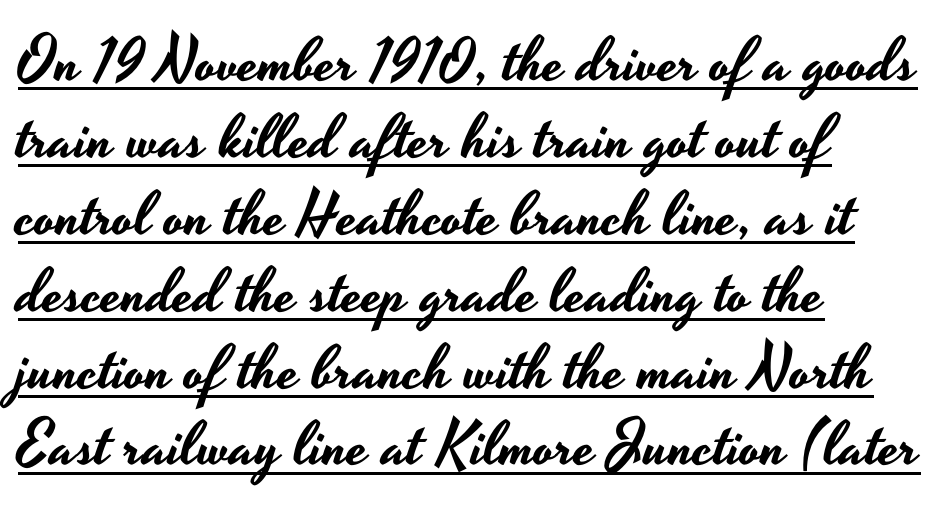
{"serif": "no", "width": "wide", "stroke_contrast": "low", "x_height": "small", "monospaced": "no", "underline": "yes", "align": "left", "line_spacing_ratio": 1.24, "letter_spacing": "normal", "letter_spacing_em": 0.0, "glyph_px": 62}
